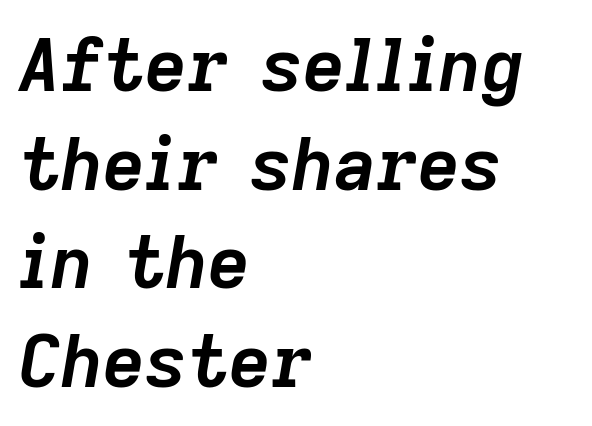
Baseline-to-baseline distance is the conventional proportion of letter height. The lines in this sample share a left origin and differ only in where they stop. Note the varied advance widths — an 'i' is clearly narrower than an 'm'. The letters are slanted; this is an italic face. In terms of weight, the rendering is a true, heavy bold.
